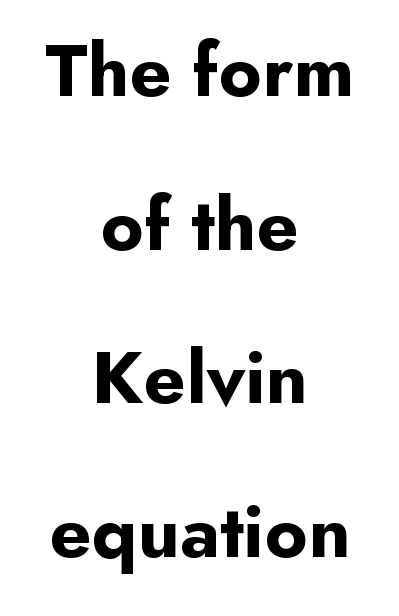
Q: Is the text bold? A: Yes.
Q: Is the text italic (slanted)? A: No, it is upright.
Q: Is the typeface a serif or a sans-serif typeface? A: Sans-serif.
Q: Is the text underlined? A: No.
Q: How is the paragraph aligned? A: Centered.
Q: Is the spacing between letters normal or unusually wide? A: Normal.
Q: Is the spacing between lines tight, normal or loose? A: Loose.
Q: Width (condensed, normal, or wide)? A: Normal.
Q: Stroke contrast? A: Low.
Q: x-height? A: Small.
Q: Monospaced? A: No.
